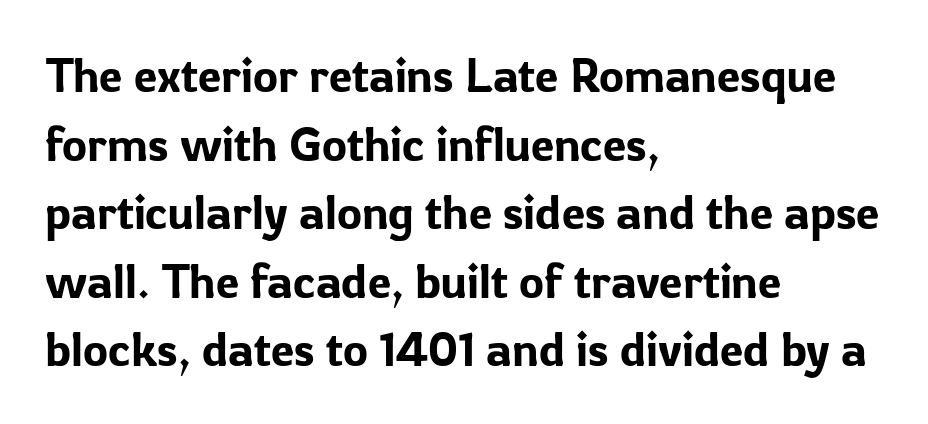
Q: Is the text italic (slanted)? A: No, it is upright.
Q: Is the typeface a serif or a sans-serif typeface? A: Sans-serif.
Q: Is the text underlined? A: No.
Q: How is the paragraph aligned? A: Left-aligned.
Q: Is the spacing between letters normal or unusually wide? A: Normal.
Q: Is the spacing between lines tight, normal or loose? A: Normal.
Q: Width (condensed, normal, or wide)? A: Normal.
Q: Stroke contrast? A: Low.
Q: x-height? A: Medium.
Q: Monospaced? A: No.
